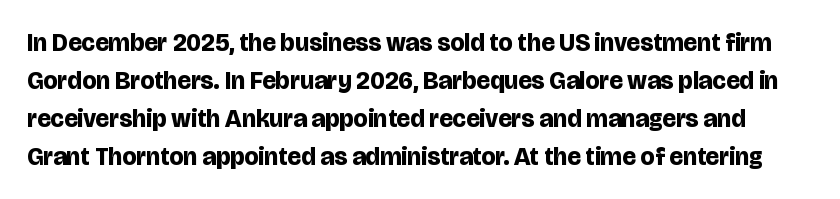
Q: Is the text bold? A: Yes.
Q: Is the text italic (slanted)? A: No, it is upright.
Q: Is the text underlined? A: No.
Q: Is the spacing between letters normal or unusually wide? A: Normal.
Q: Is the spacing between lines tight, normal or loose? A: Normal.
